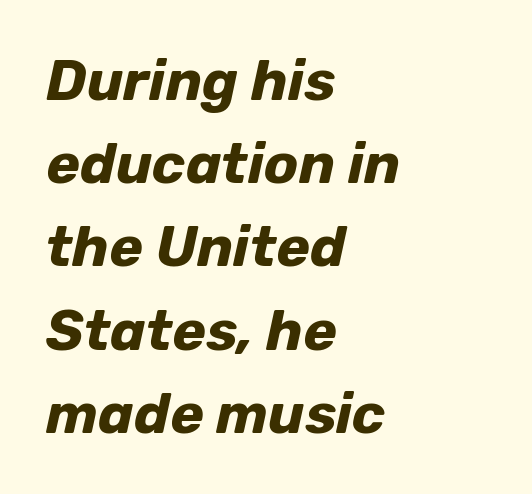
Q: Is the text bold? A: Yes.
Q: Is the text italic (slanted)? A: Yes, it leans right by about 12 degrees.
Q: Is the text underlined? A: No.
Q: How is the paragraph aligned? A: Left-aligned.
Q: Is the spacing between letters normal or unusually wide? A: Normal.
Q: Is the spacing between lines tight, normal or loose? A: Normal.
Q: Width (condensed, normal, or wide)? A: Normal.
Q: Stroke contrast? A: Low.
Q: x-height? A: Medium.
Q: Monospaced? A: No.
